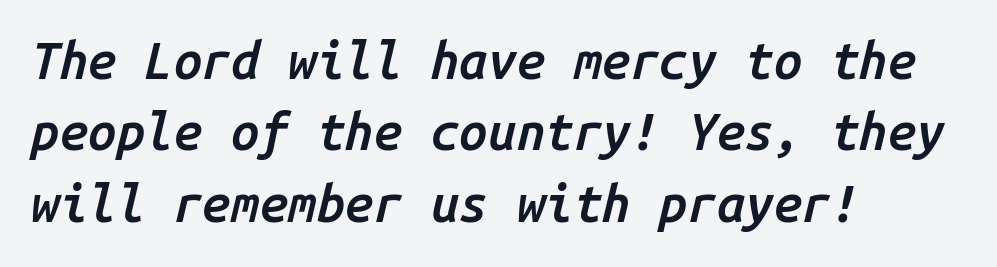
Do the characters align in a grid? Yes, the font is monospaced. In terms of weight, the rendering is demibold, just under bold. Does the leading feel generous? No, just average. No extra tracking has been applied to these lines.
